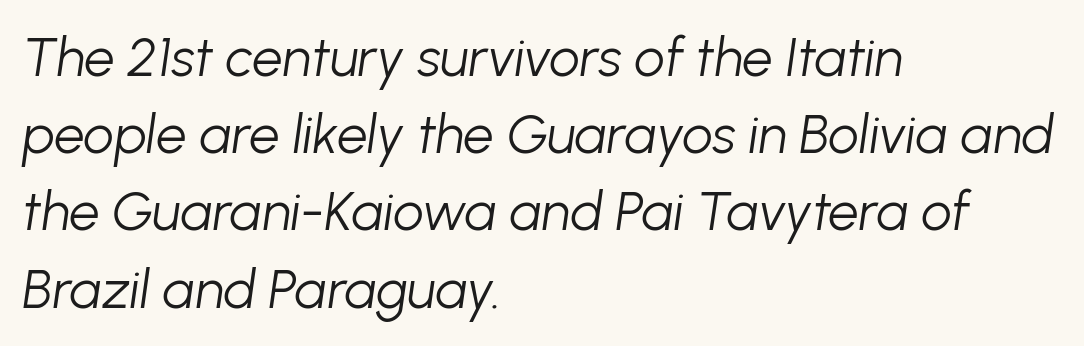
Words float on clear page, feet unadorned. Caption: multi-line text, flush left, ragged right. The strokes carry an ordinary text weight at most. Spacing verdict: proportional, widths tailored to each character. Short note: letters normally spaced. The rows are spaced the way most documents space them.
